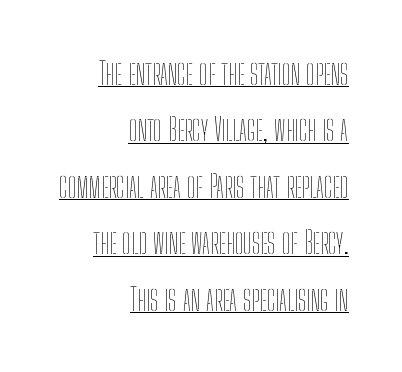
Q: Is the text bold? A: No.
Q: Is the text italic (slanted)? A: No, it is upright.
Q: Is the text underlined? A: Yes.
Q: How is the paragraph aligned? A: Right-aligned.
Q: Is the spacing between letters normal or unusually wide? A: Normal.
Q: Width (condensed, normal, or wide)? A: Condensed.
Q: Stroke contrast? A: Low.
Q: x-height? A: Medium.
Q: Monospaced? A: No.
